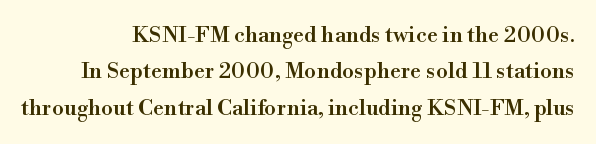
{"italic": "no", "underline": "no", "align": "right", "line_spacing": "normal", "line_spacing_ratio": 1.65, "letter_spacing": "normal", "letter_spacing_em": 0.0, "glyph_px": 22}
